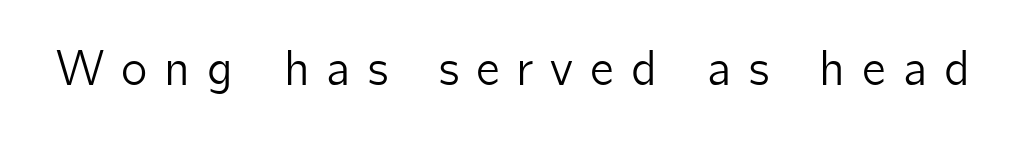
{"serif": "no", "italic": "no", "width": "normal", "stroke_contrast": "low", "x_height": "medium", "monospaced": "no", "underline": "no", "letter_spacing": "wide", "letter_spacing_em": 0.34, "glyph_px": 50}
